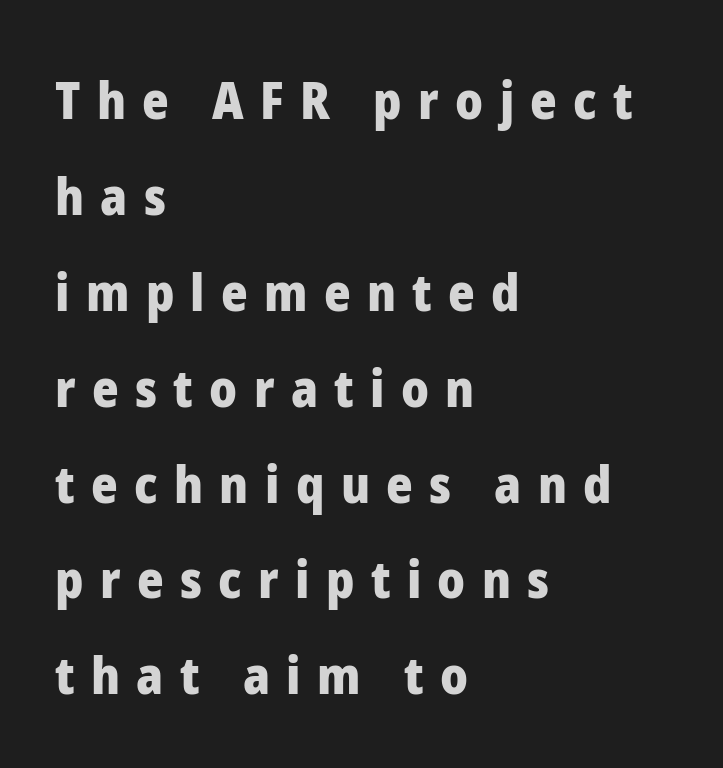
Q: Is the text bold? A: Yes.
Q: Is the text italic (slanted)? A: No, it is upright.
Q: Is the typeface a serif or a sans-serif typeface? A: Sans-serif.
Q: Is the text underlined? A: No.
Q: How is the paragraph aligned? A: Left-aligned.
Q: Is the spacing between letters normal or unusually wide? A: Unusually wide.
Q: Width (condensed, normal, or wide)? A: Normal.
Q: Stroke contrast? A: Low.
Q: x-height? A: Medium.
Q: Monospaced? A: No.
